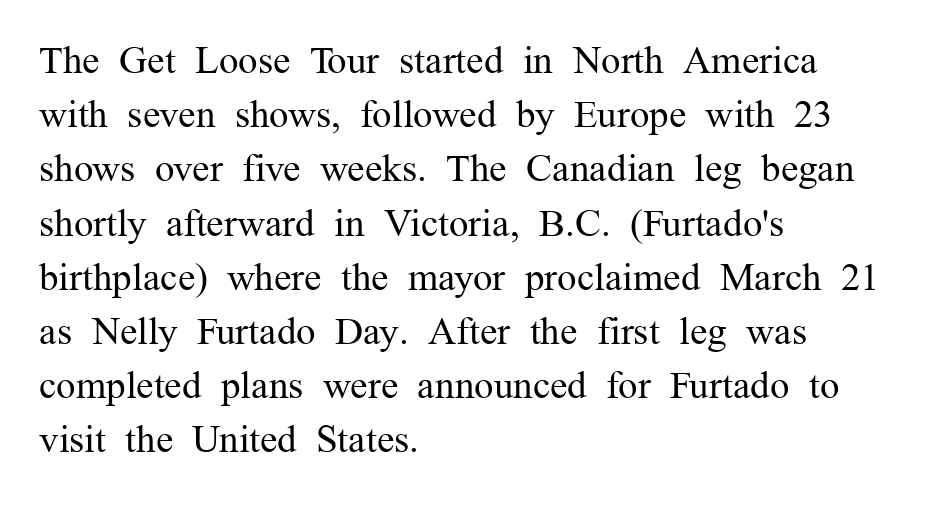
The image shows 39 px regular-weight serif type, upright; set left-aligned, normal line spacing (1.39x), normal letter spacing, not underlined; medium stroke contrast and a medium x-height.
